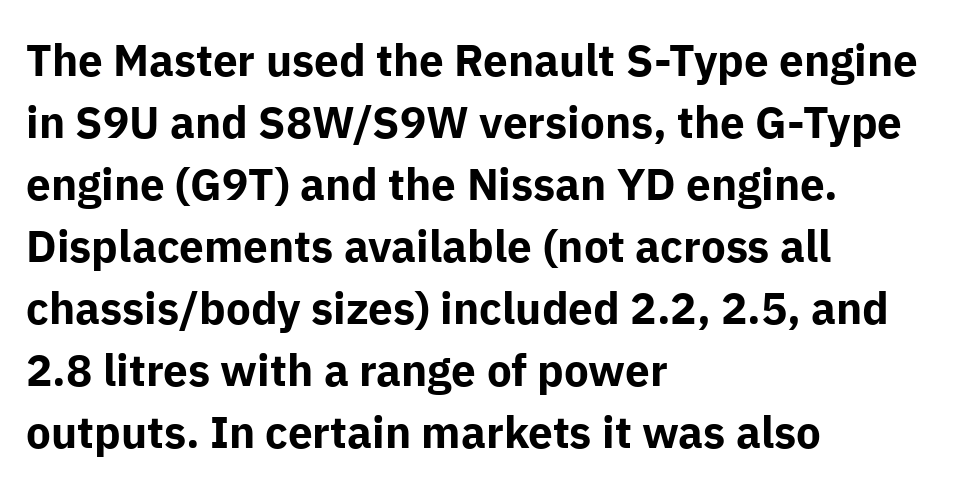
A full-strength bold gives these letters their thick strokes. The font's upright variant was chosen for this text. Type without underlining. Think of a printed novel: that variable character pitch is what you see here. The paragraph has a hard left edge and a soft right edge.
